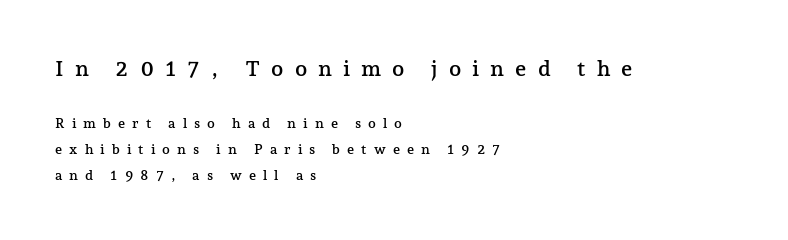
{"italic": "no", "underline": "no", "align": "left", "line_spacing_ratio": 1.87, "letter_spacing": "wide", "letter_spacing_em": 0.5, "larger_block": "first", "size_ratio": 1.57, "glyph_px": 22}
